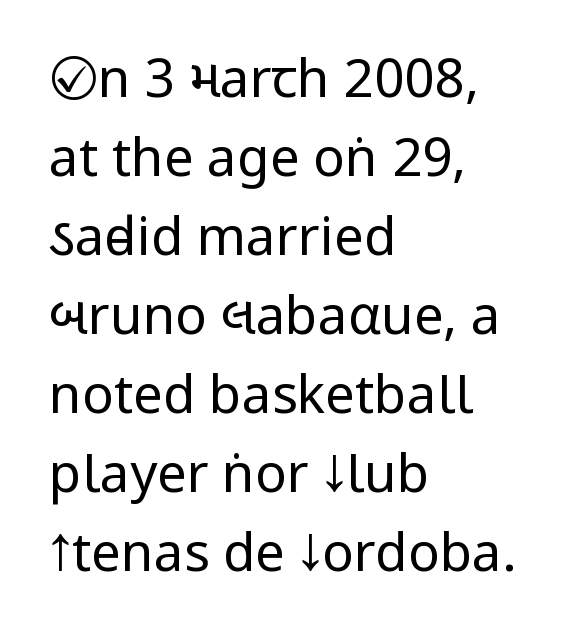
Q: Is the text bold? A: No.
Q: Is the text italic (slanted)? A: No, it is upright.
Q: Is the typeface a serif or a sans-serif typeface? A: Sans-serif.
Q: Is the text underlined? A: No.
Q: How is the paragraph aligned? A: Left-aligned.
Q: Is the spacing between letters normal or unusually wide? A: Normal.
Q: Is the spacing between lines tight, normal or loose? A: Normal.
Q: Width (condensed, normal, or wide)? A: Condensed.
Q: Stroke contrast? A: Low.
Q: x-height? A: Large.
Q: Monospaced? A: No.
